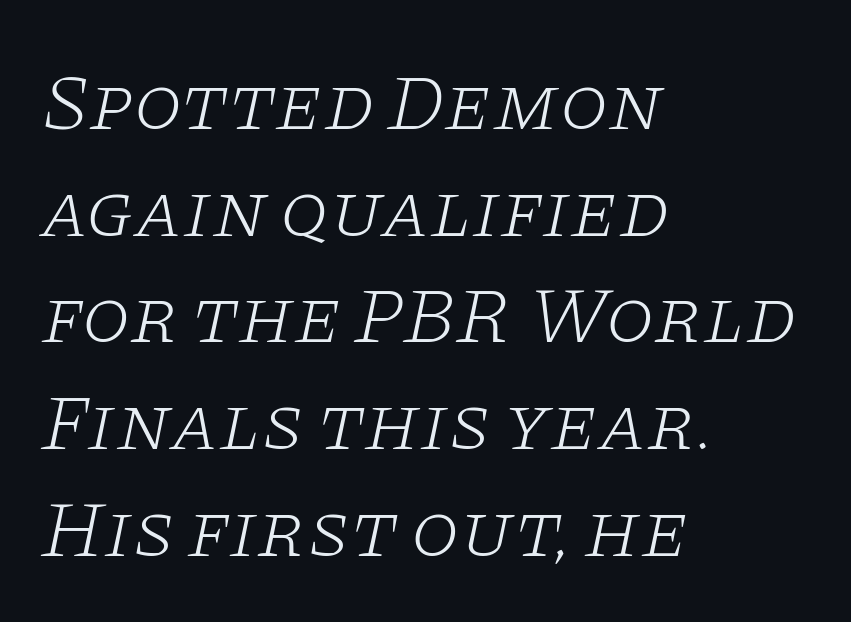
Q: Is the text bold? A: No.
Q: Is the text italic (slanted)? A: Yes, it leans right by about 11 degrees.
Q: Is the typeface a serif or a sans-serif typeface? A: Serif.
Q: Is the text underlined? A: No.
Q: How is the paragraph aligned? A: Left-aligned.
Q: Is the spacing between letters normal or unusually wide? A: Normal.
Q: Is the spacing between lines tight, normal or loose? A: Normal.
Q: Width (condensed, normal, or wide)? A: Wide.
Q: Stroke contrast? A: Low.
Q: x-height? A: Large.
Q: Monospaced? A: No.
